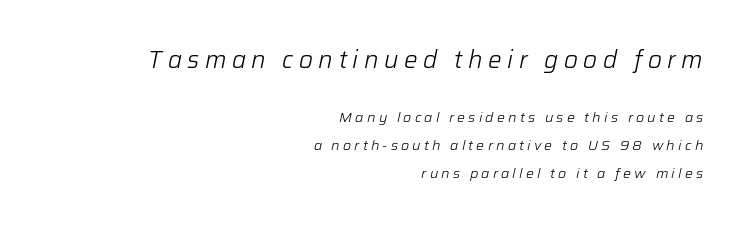
{"italic": "yes", "lean": "right", "slant_degrees": 12, "bold": "no", "underline": "no", "align": "right", "line_spacing": "loose", "line_spacing_ratio": 1.97, "letter_spacing": "wide", "letter_spacing_em": 0.23, "larger_block": "first", "size_ratio": 1.71, "glyph_px": 24}
